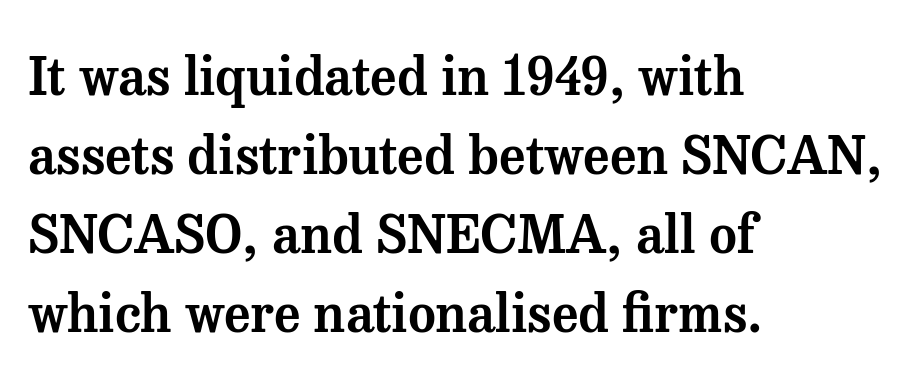
Q: Is the text italic (slanted)? A: No, it is upright.
Q: Is the typeface a serif or a sans-serif typeface? A: Serif.
Q: Is the text underlined? A: No.
Q: How is the paragraph aligned? A: Left-aligned.
Q: Is the spacing between letters normal or unusually wide? A: Normal.
Q: Is the spacing between lines tight, normal or loose? A: Normal.
Q: Width (condensed, normal, or wide)? A: Normal.
Q: Stroke contrast? A: Medium.
Q: x-height? A: Medium.
Q: Monospaced? A: No.
